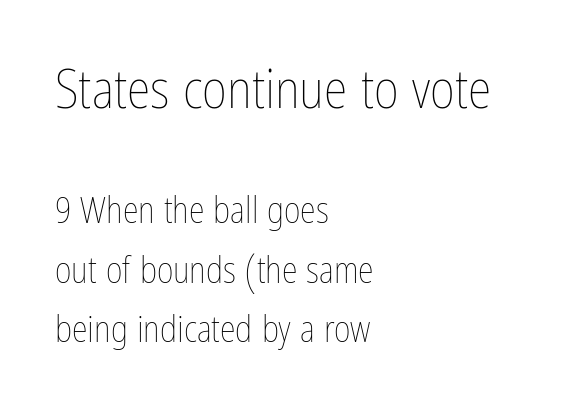
The specimen omits any rule beneath the text block's lines. Weight class: somewhere from thin through regular. Caption: upper text group enlarged, lower text group reduced. Note the varied advance widths — an 'i' is clearly narrower than an 'm'. The passage shown stacks its lines at a standard gap. A classic flush-left, rag-right setting is used for this passage.
